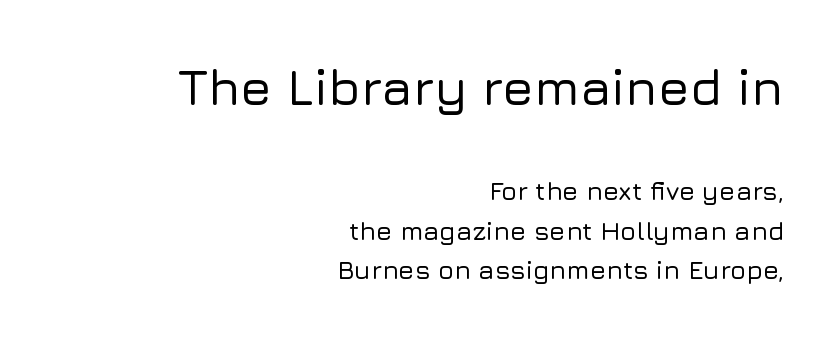
{"serif": "no", "italic": "no", "width": "normal", "stroke_contrast": "low", "x_height": "medium", "monospaced": "no", "underline": "no", "align": "right", "line_spacing": "normal", "line_spacing_ratio": 1.53, "letter_spacing": "normal", "letter_spacing_em": 0.0, "larger_block": "first", "size_ratio": 1.96, "glyph_px": 51}
